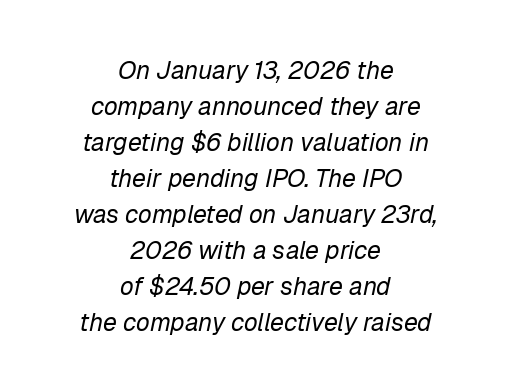
The passage shown leans; its letterforms are oblique. The type is set solid horizontally, with unmodified tracking. The paragraph shown floats in the horizontal middle. This sample keeps an unexceptional amount of space between lines. No letter is thick-stroked: the sample isn't bold. Underlining? Definitely not there.
